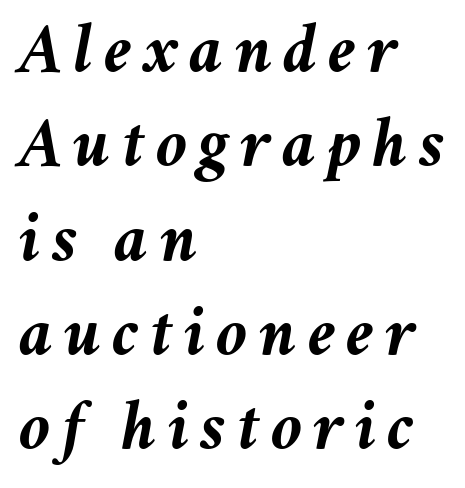
{"italic": "yes", "lean": "right", "slant_degrees": 11, "bold": "yes", "weight": "semibold", "width": "normal", "stroke_contrast": "medium", "x_height": "medium", "monospaced": "no", "underline": "no", "align": "left", "line_spacing": "normal", "line_spacing_ratio": 1.31, "glyph_px": 72}
